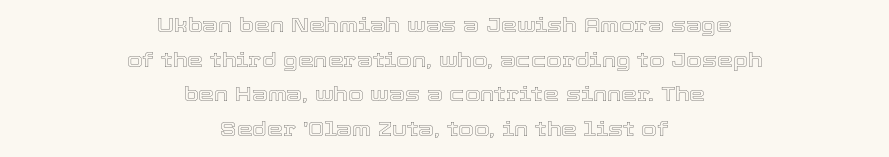
Q: Is the text italic (slanted)? A: No, it is upright.
Q: Is the text underlined? A: No.
Q: How is the paragraph aligned? A: Centered.
Q: Is the spacing between letters normal or unusually wide? A: Normal.
